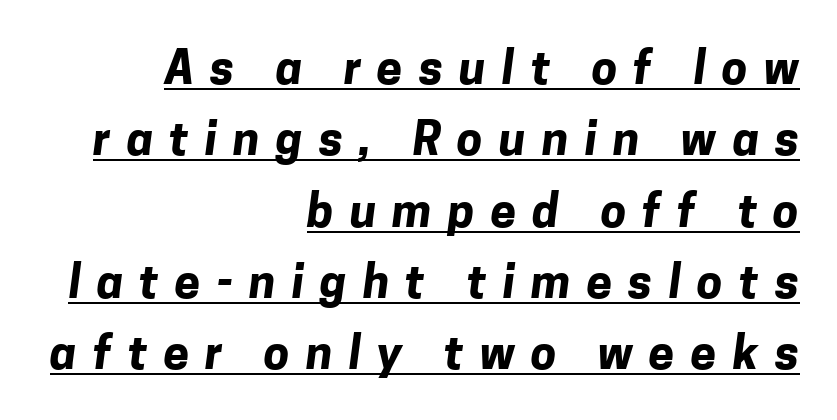
The image shows 46 px bold sans-serif type; set right-aligned, normal line spacing (1.55x), unusually wide letter spacing (+0.35 em), underlined; low stroke contrast and a medium x-height.
